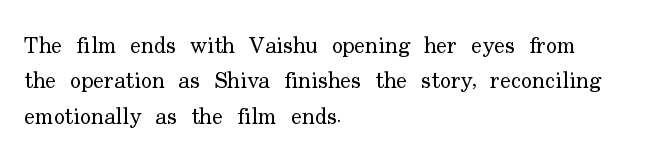
The image shows 23 px text type, upright; set left-aligned, normal line spacing (1.54x), normal letter spacing, not underlined.
